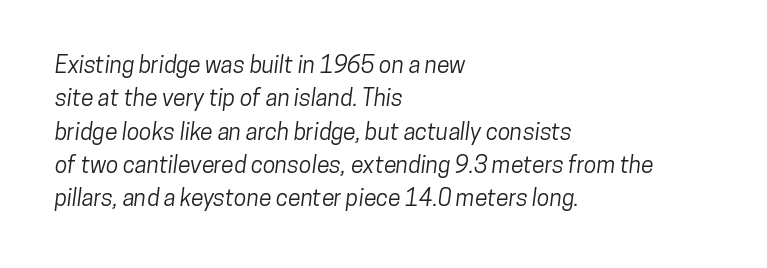
Q: Is the text underlined? A: No.
Q: How is the paragraph aligned? A: Left-aligned.
Q: Is the spacing between letters normal or unusually wide? A: Normal.
Q: Is the spacing between lines tight, normal or loose? A: Normal.
